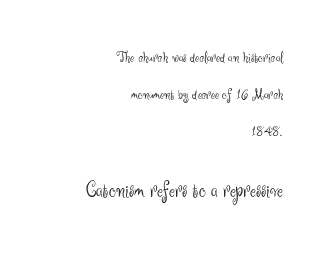
Q: Is the text bold? A: No.
Q: Is the text italic (slanted)? A: No, it is upright.
Q: Is the text underlined? A: No.
Q: How is the paragraph aligned? A: Right-aligned.
Q: Is the spacing between letters normal or unusually wide? A: Normal.
Q: Is the spacing between lines tight, normal or loose? A: Loose.
Q: Which block of text is set in a larger size, the first (top) or the second (bottom)? A: The second (bottom) one.
